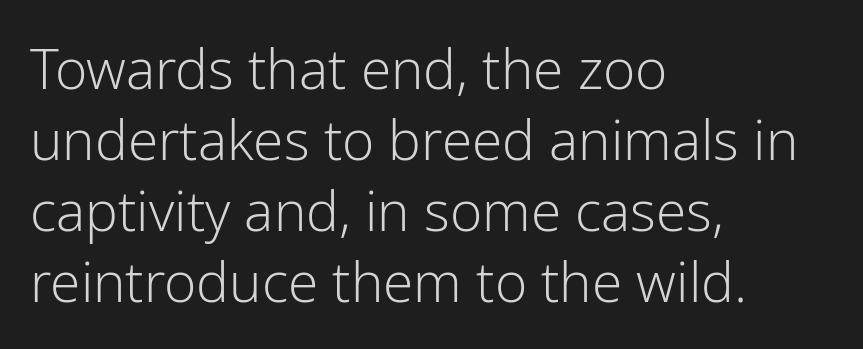
This is the regular roman posture of the typeface. The lines sit at an ordinary, default distance from one another. Quick note: underline off. The face used here is a sans, in the tradition of grotesques and geometrics. The passage shown is not bold in any degree. The passage shown is typed in a proportional face where columns would drift.
